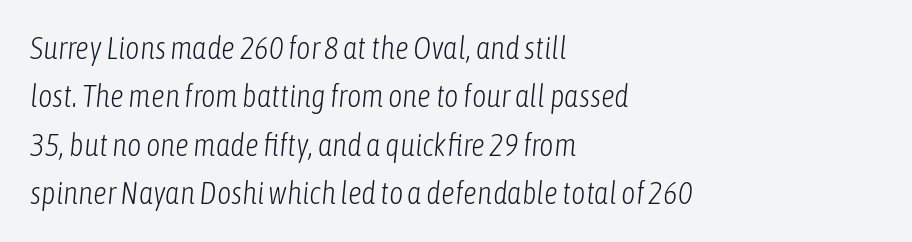
Does the copy run flush right? No — it runs flush left. Slant detected: the letters are inclined. Stem width sits at or under what a default text font uses. Spacing verdict: proportional, widths tailored to each character. Nobody touched the tracking dial on this one.
